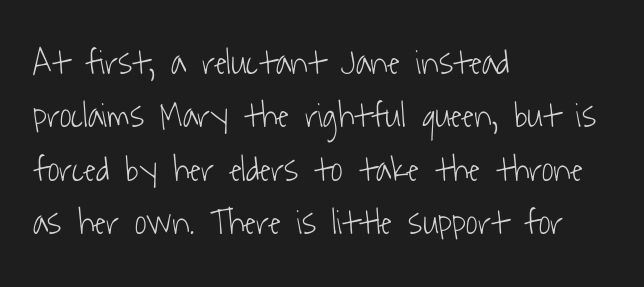
A typesetter would call this zero additional tracking. Do the characters align in a grid? No, the font is proportional. The specimen omits any rule beneath the text block's lines. Rows of type keep a routine distance in the vertical direction.
